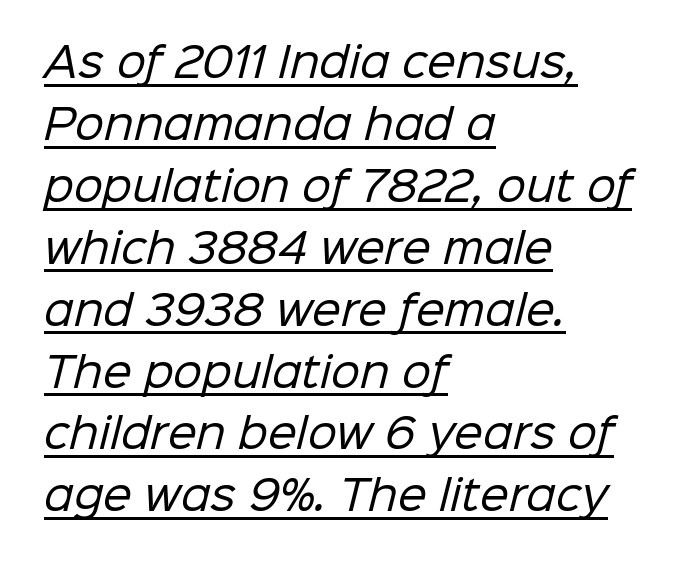
Weight class: somewhere from thin through regular. The lines in this sample share a left origin and differ only in where they stop. The rendering uses the underline text-decoration. These lines are rendered in a variable-pitch font. Characters follow at the spacing the type designer built in.
